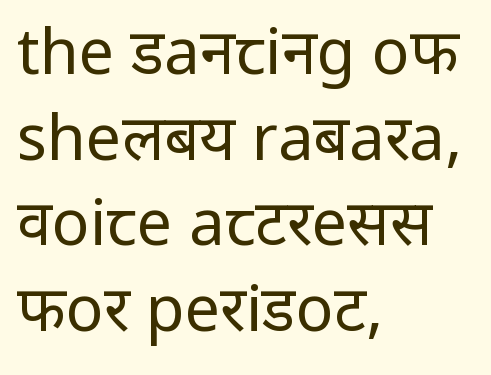
{"serif": "no", "italic": "no", "bold": "no", "weight": "regular", "width": "normal", "stroke_contrast": "low", "x_height": "medium", "monospaced": "no", "underline": "no", "align": "left", "line_spacing": "normal", "line_spacing_ratio": 1.36, "letter_spacing": "normal", "letter_spacing_em": 0.0, "glyph_px": 63}
